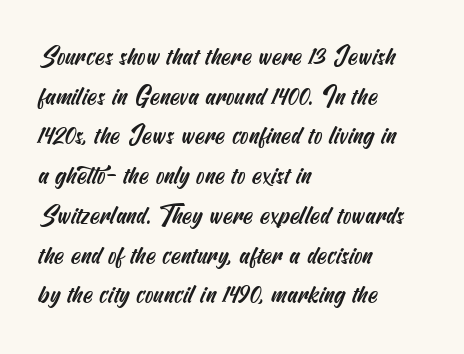
The lines in this sample share a left origin and differ only in where they stop. Honestly, the letter spacing is just normal — you wouldn't notice it. The line-height multiplier appears to be the usual default. Check under the words: just untouched page.
